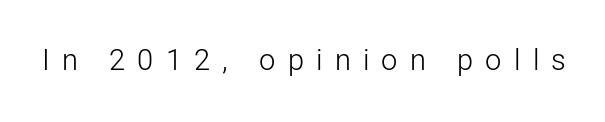
{"serif": "no", "italic": "no", "bold": "no", "weight": "light", "width": "normal", "stroke_contrast": "low", "x_height": "medium", "monospaced": "no", "underline": "no", "letter_spacing": "wide", "letter_spacing_em": 0.42, "glyph_px": 29}
